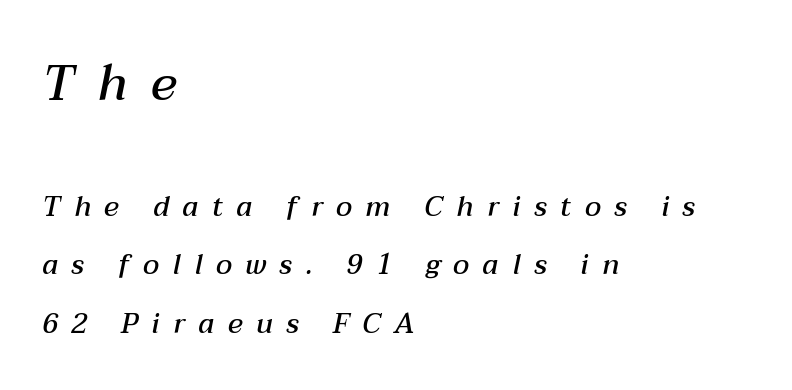
The more generous point size was reserved for the upper chunk. The tracking reads as deliberately expanded to a designer's eye. You could fit nearly another row in the gap between these rows. Proportional: the letters do not fall into vertical columns. The specimen reads as italic at a glance.
